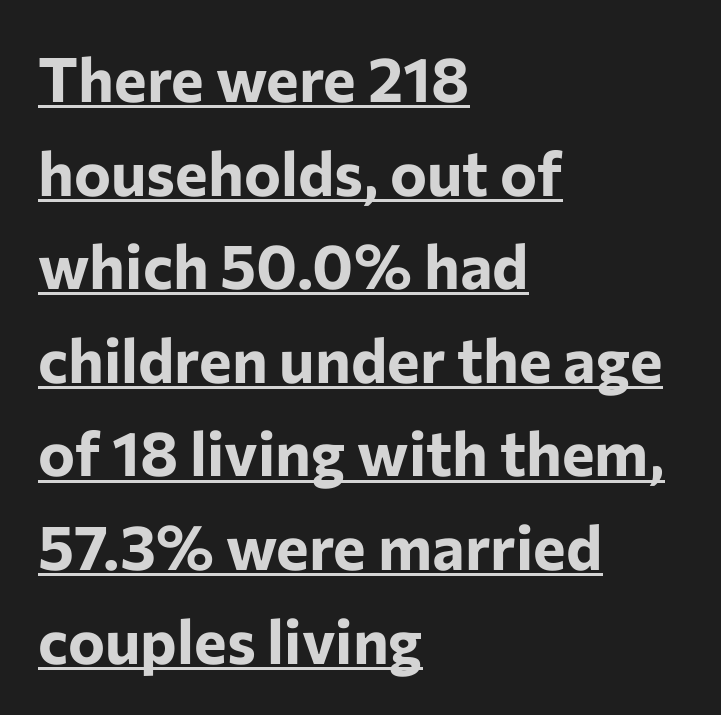
Is the type bold? Yes — the strokes are clearly thick and heavy. The letters advance in unequal steps, a hallmark of proportional type. When letters stand straight like this, we call the style roman or upright. Decoration check: the copy is underlined.
